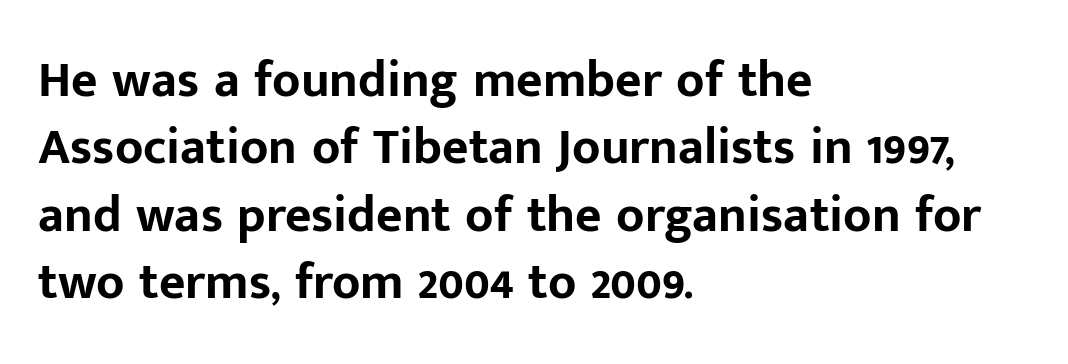
The image shows 51 px bold sans-serif type, upright; set left-aligned, normal line spacing (1.32x), normal letter spacing, not underlined; low stroke contrast and a medium x-height.
